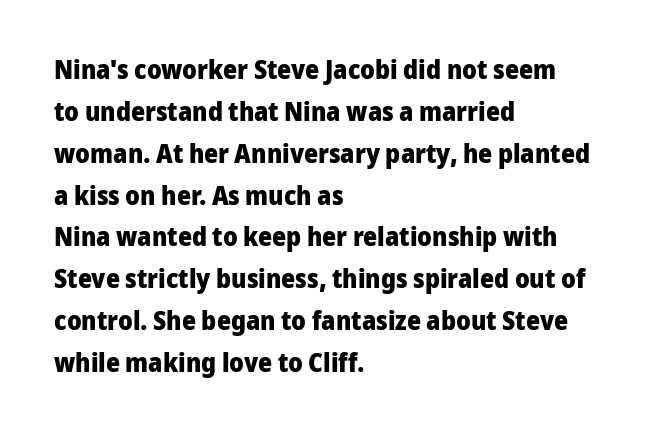
Q: Is the text bold? A: Yes.
Q: Is the text italic (slanted)? A: No, it is upright.
Q: Is the text underlined? A: No.
Q: How is the paragraph aligned? A: Left-aligned.
Q: Is the spacing between letters normal or unusually wide? A: Normal.
Q: Is the spacing between lines tight, normal or loose? A: Normal.
